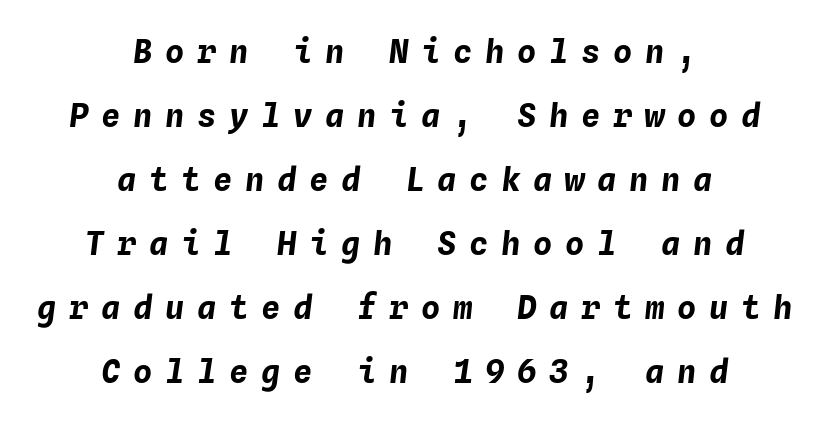
{"italic": "yes", "lean": "right", "slant_degrees": 4, "bold": "yes", "weight": "bold", "width": "normal", "stroke_contrast": "low", "x_height": "medium", "monospaced": "yes", "underline": "no", "align": "center", "line_spacing": "loose", "line_spacing_ratio": 2.0, "letter_spacing": "wide", "letter_spacing_em": 0.4, "glyph_px": 32}
